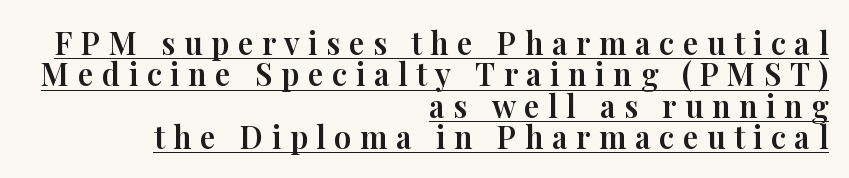
{"serif": "yes", "italic": "no", "width": "normal", "stroke_contrast": "high", "x_height": "medium", "monospaced": "no", "underline": "yes", "align": "right", "line_spacing": "tight", "line_spacing_ratio": 1.01, "letter_spacing": "wide", "letter_spacing_em": 0.27, "glyph_px": 31}
